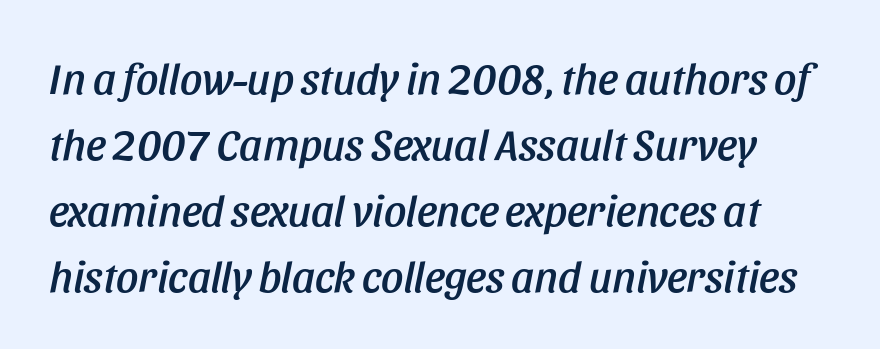
{"italic": "yes", "lean": "right", "slant_degrees": 11, "width": "condensed", "stroke_contrast": "low", "x_height": "large", "monospaced": "no", "underline": "no", "line_spacing": "normal", "line_spacing_ratio": 1.5, "letter_spacing": "normal", "letter_spacing_em": 0.0, "glyph_px": 44}
